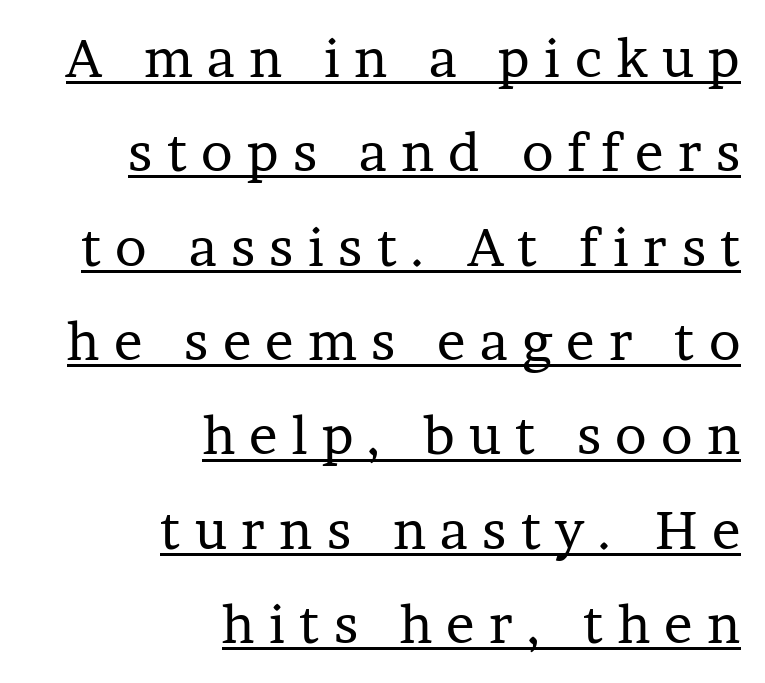
Q: Is the text bold? A: No.
Q: Is the text italic (slanted)? A: No, it is upright.
Q: Is the typeface a serif or a sans-serif typeface? A: Serif.
Q: Is the text underlined? A: Yes.
Q: How is the paragraph aligned? A: Right-aligned.
Q: Is the spacing between letters normal or unusually wide? A: Unusually wide.
Q: Width (condensed, normal, or wide)? A: Normal.
Q: Stroke contrast? A: Low.
Q: x-height? A: Medium.
Q: Monospaced? A: No.
